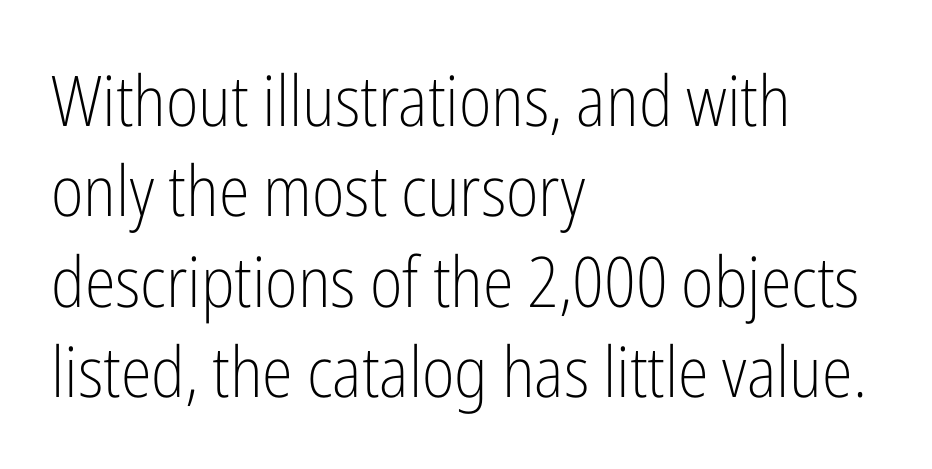
The image shows 70 px light, condensed sans-serif type, upright; set left-aligned, normal line spacing (1.29x), normal letter spacing, not underlined; low stroke contrast and a medium x-height.
